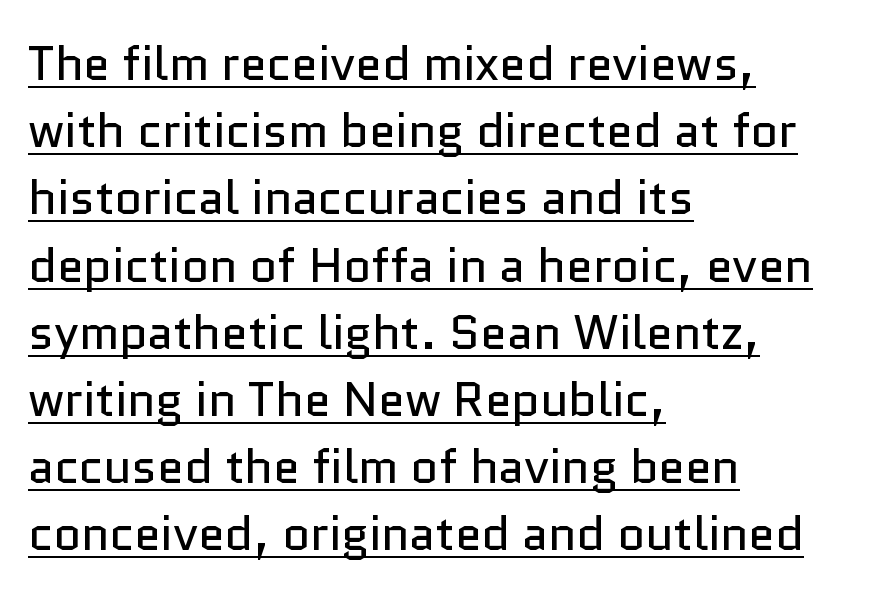
The image shows 48 px regular-weight sans-serif type, upright; set left-aligned, normal line spacing (1.4x), normal letter spacing, underlined; low stroke contrast and a medium x-height.
